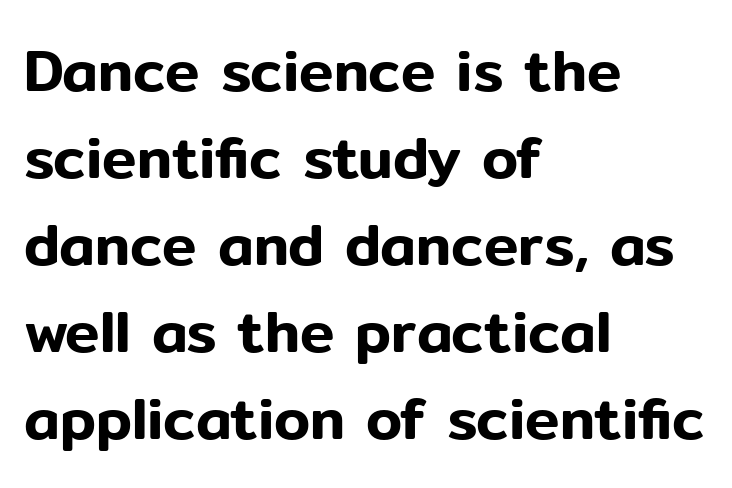
Just letters on the line, the space beneath them empty. In terms of posture, this sample is upright. In terms of letterform style, serifs are entirely absent. The passage shown is typed in a proportional face where columns would drift. This sample uses plain, unmodified letter spacing.
